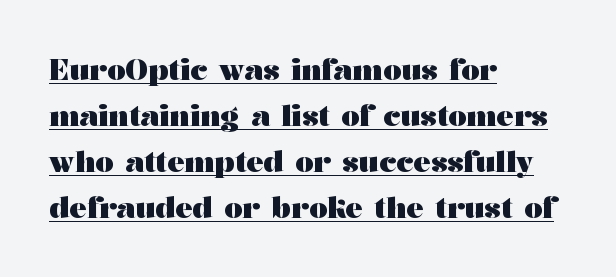
Regarding leading, the lines here are spaced in the standard way. Horizontally, the lines are justified to the leading edge only. Each letter's strokes conclude with small projecting serifs. Spacing verdict: proportional, widths tailored to each character. Thick stems and heavy bowls — unmistakably bold.
